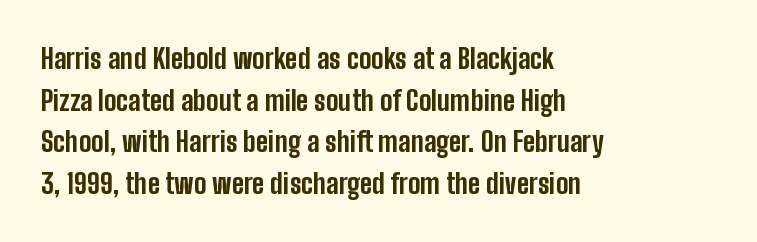
A student would call this left alignment; a typographer would say flush left, rag right. Quick note: underline off. The gaps between neighbouring characters are ordinary and unremarkable. Ascenders rise straight up at ninety degrees.
